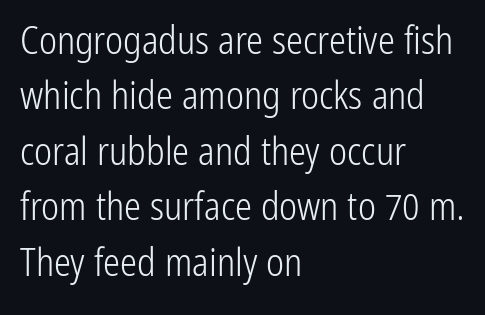
The image shows 38 px light, condensed sans-serif type, upright; set left-aligned, normal line spacing (1.46x), normal letter spacing, not underlined; low stroke contrast and a medium x-height.
